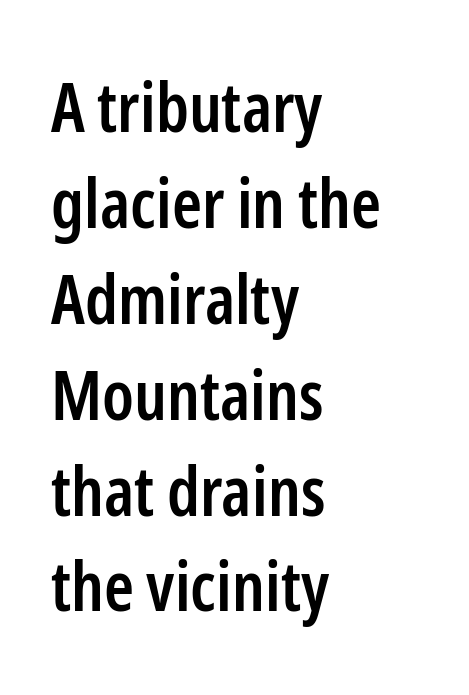
{"serif": "no", "italic": "no", "bold": "semi", "weight": "semibold", "width": "condensed", "stroke_contrast": "low", "x_height": "medium", "monospaced": "no", "underline": "no", "align": "left", "line_spacing": "normal", "line_spacing_ratio": 1.41, "letter_spacing": "normal", "letter_spacing_em": 0.0, "glyph_px": 68}
